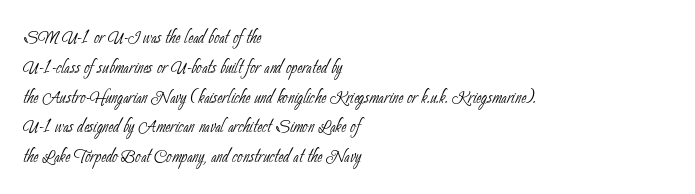
Just letters on the line, the space beneath them empty. Nothing heavy about these letters — not bold at all. There is no visible air inserted between adjacent glyphs. The text block is weighted toward the left margin, trailing off unevenly rightward.
